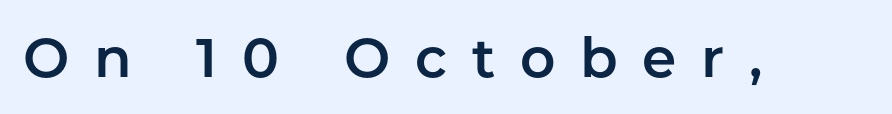
Q: Is the text italic (slanted)? A: No, it is upright.
Q: Is the typeface a serif or a sans-serif typeface? A: Sans-serif.
Q: Is the text underlined? A: No.
Q: Is the spacing between letters normal or unusually wide? A: Unusually wide.
Q: Width (condensed, normal, or wide)? A: Normal.
Q: Stroke contrast? A: Low.
Q: x-height? A: Medium.
Q: Monospaced? A: No.
